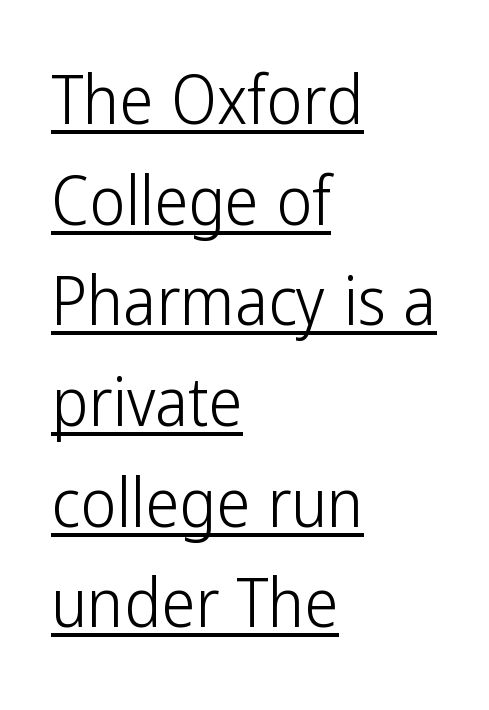
{"serif": "no", "italic": "no", "bold": "no", "weight": "light", "width": "condensed", "stroke_contrast": "low", "x_height": "medium", "monospaced": "no", "underline": "yes", "align": "left", "line_spacing": "normal", "line_spacing_ratio": 1.48, "letter_spacing": "normal", "letter_spacing_em": 0.0, "glyph_px": 68}
